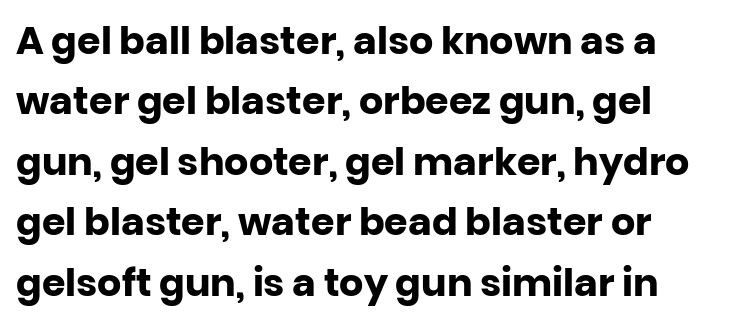
{"serif": "no", "italic": "no", "bold": "yes", "weight": "heavy", "width": "normal", "stroke_contrast": "low", "x_height": "large", "monospaced": "no", "underline": "no", "align": "left", "line_spacing": "normal", "line_spacing_ratio": 1.59, "letter_spacing": "normal", "letter_spacing_em": 0.0, "glyph_px": 38}
